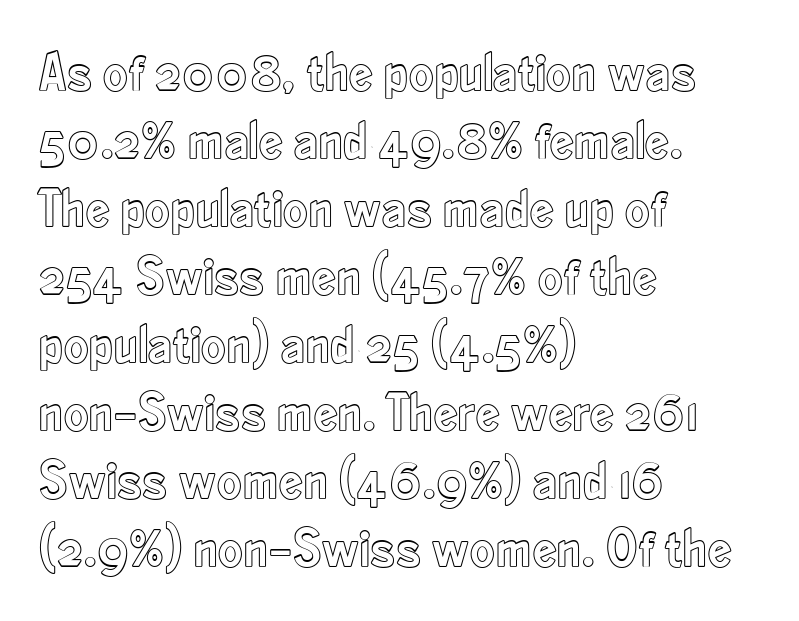
The image shows 54 px condensed type, upright; set left-aligned, normal line spacing (1.26x), normal letter spacing, not underlined; a small x-height.
